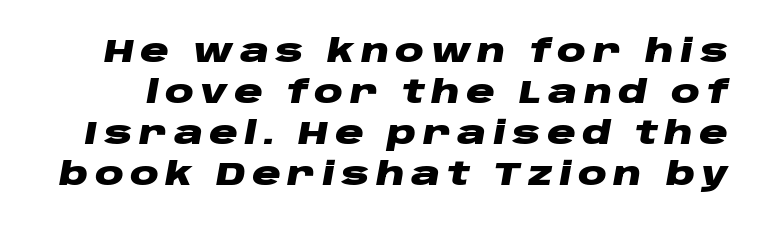
The image shows 32 px heavy, wide type, italic (leaning right); set normal line spacing (1.28x), unusually wide letter spacing (+0.2 em), not underlined; low stroke contrast and a large x-height.
